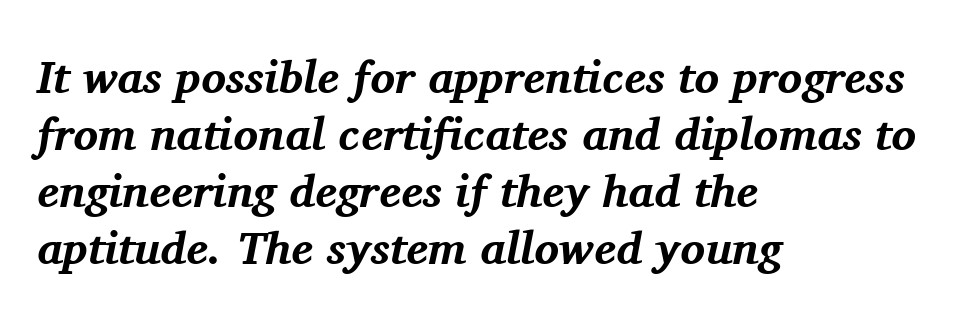
What kind of face is this? One with serifs. Rendered with sloped, italic letterforms. Descenders hang freely into open space. Each letter keeps its own natural width here, so spacing adapts to shape. The font is running at its bold setting.
